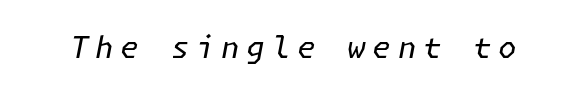
The space beneath each line is pristine and unruled. The rendering inserts visible extra space after every character. Observe the lean: these are italic letterforms. Vertical stems look standard width or narrower in stroke.
